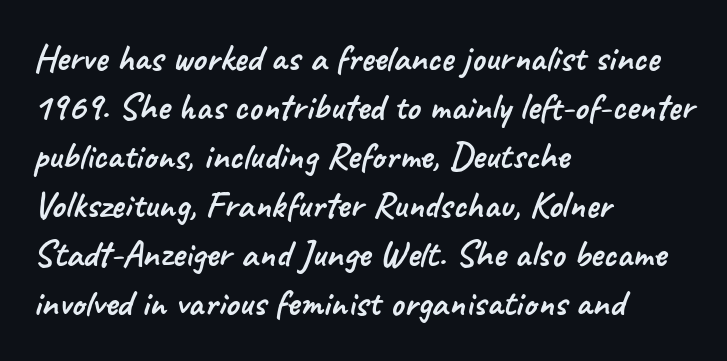
{"serif": "no", "width": "normal", "stroke_contrast": "low", "x_height": "small", "monospaced": "no", "underline": "no", "align": "left", "line_spacing": "normal", "line_spacing_ratio": 1.29, "letter_spacing": "normal", "letter_spacing_em": 0.0, "glyph_px": 38}
